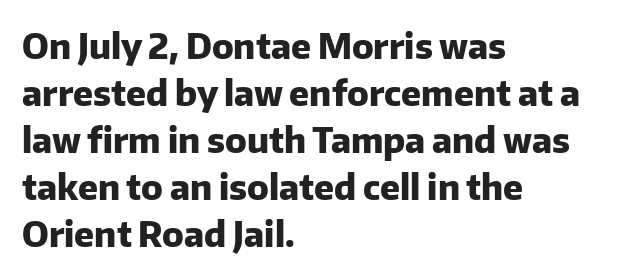
The specimen reads as upright at a glance. Each new line begins a customary step beneath the previous one. This sample has the flowing, uneven cadence of proportional lettering. Typeset ragged right — the left edge is the straight one.
